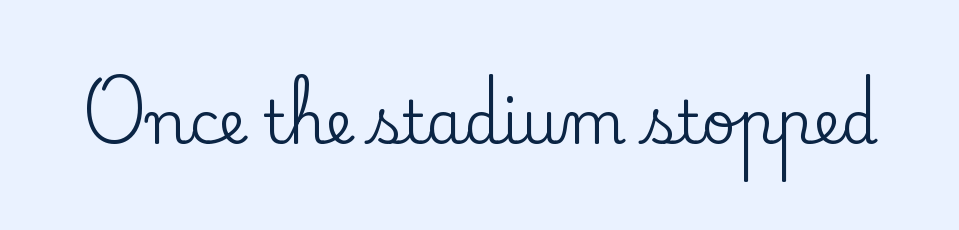
The letters sit at their default tracking, neither squeezed nor spread. Character widths vary here, with narrow letters taking less room than wide ones. The glyphs in this specimen are seriffed. You can tell it's not italic because the verticals are truly vertical.
